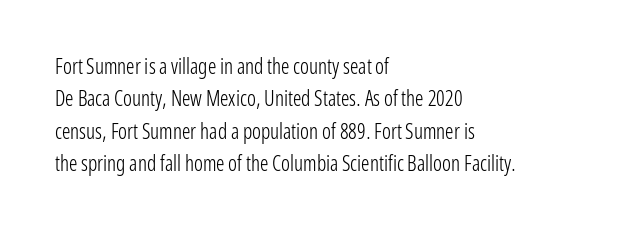
Q: Is the text bold? A: No.
Q: Is the text italic (slanted)? A: No, it is upright.
Q: Is the text underlined? A: No.
Q: How is the paragraph aligned? A: Left-aligned.
Q: Is the spacing between letters normal or unusually wide? A: Normal.
Q: Is the spacing between lines tight, normal or loose? A: Normal.
